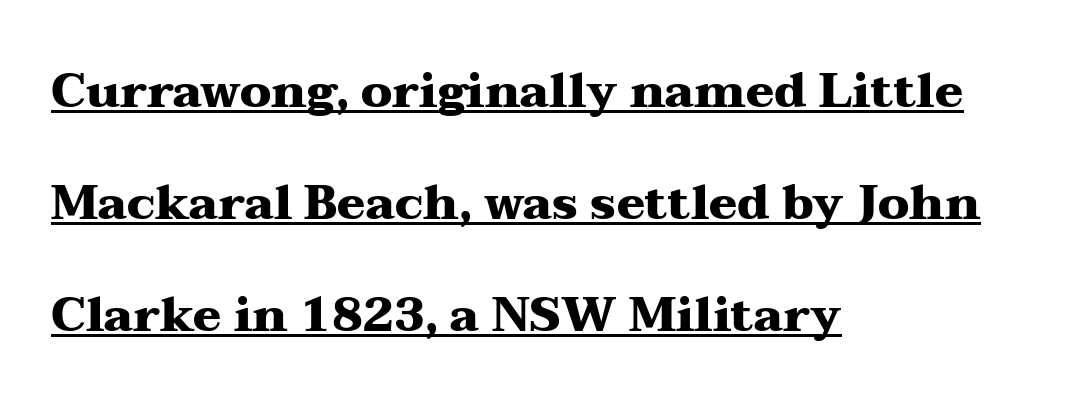
{"serif": "yes", "italic": "no", "bold": "yes", "weight": "heavy", "width": "wide", "stroke_contrast": "medium", "x_height": "medium", "monospaced": "no", "underline": "yes", "align": "left", "line_spacing": "loose", "line_spacing_ratio": 2.38, "letter_spacing": "normal", "letter_spacing_em": 0.0, "glyph_px": 47}
